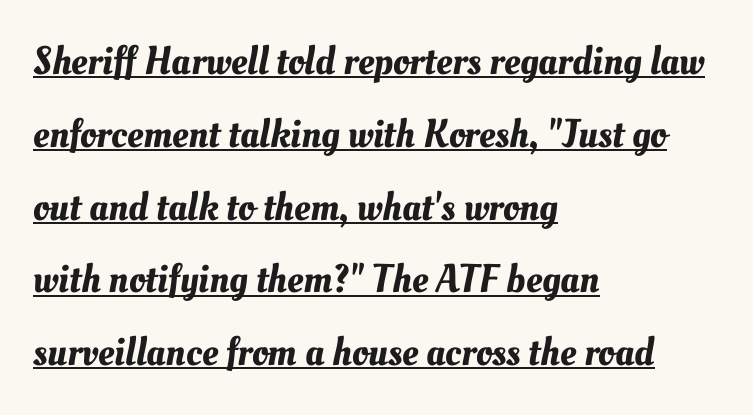
In designer terms, the underline attribute is active on this setting. The paragraph has a hard left edge and a soft right edge. Character widths vary here, with narrow letters taking less room than wide ones. Does extra space separate the letters? No, they use regular spacing.
